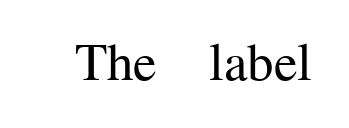
Q: Is the text bold? A: No.
Q: Is the text italic (slanted)? A: No, it is upright.
Q: Is the typeface a serif or a sans-serif typeface? A: Serif.
Q: Is the text underlined? A: No.
Q: Is the spacing between letters normal or unusually wide? A: Normal.
Q: Width (condensed, normal, or wide)? A: Normal.
Q: Stroke contrast? A: Medium.
Q: x-height? A: Medium.
Q: Monospaced? A: No.
